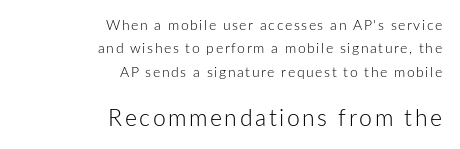
Every stem runs plumb, perpendicular to the baseline. Type size steps up from the first block to the second. The line-height multiplier appears to be the usual default. Any mark beneath the type? The region is blank.
